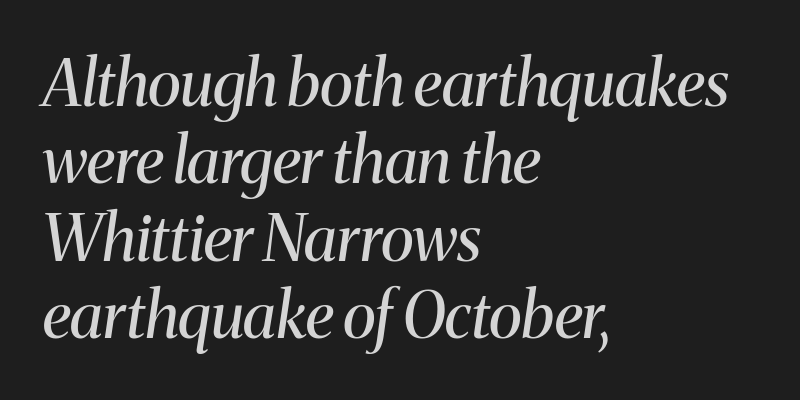
The image shows 64 px regular-weight serif type, italic (leaning right); set left-aligned, line spacing 1.21x, normal letter spacing, not underlined; medium stroke contrast and a medium x-height.
